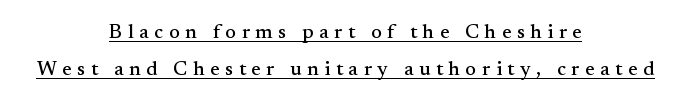
Q: Is the text italic (slanted)? A: No, it is upright.
Q: Is the text underlined? A: Yes.
Q: How is the paragraph aligned? A: Centered.
Q: Is the spacing between letters normal or unusually wide? A: Unusually wide.
